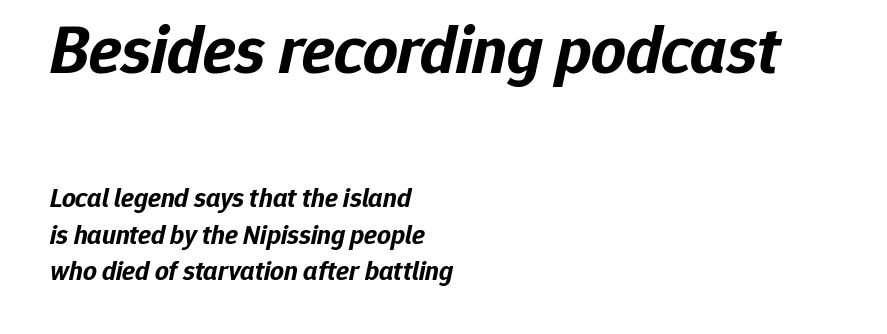
The image shows 68 px bold type, italic (leaning right); set left-aligned, normal line spacing (1.36x), normal letter spacing, not underlined; the first (top) block is 2.52x larger; low stroke contrast and a medium x-height.
